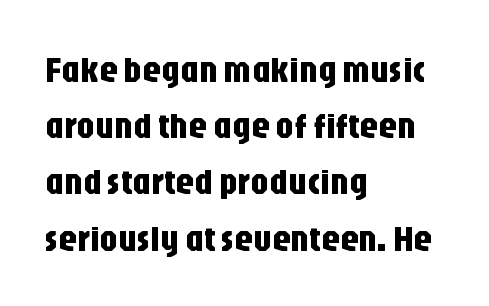
A student would call this left alignment; a typographer would say flush left, rag right. The type sits square on the baseline with zero lean. This sample uses a sans-serif face. The line texture is even and compact thanks to regular tracking. The words here are not underlined. Compared with typical paragraphs, the rows here are spaced about the same.
